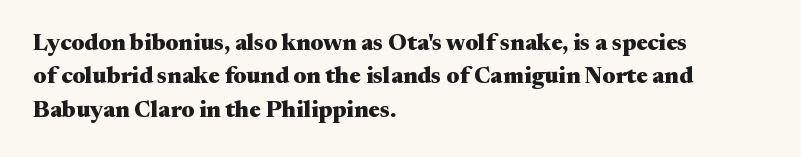
Q: Is the text bold? A: Yes.
Q: Is the text italic (slanted)? A: No, it is upright.
Q: Is the text underlined? A: No.
Q: How is the paragraph aligned? A: Left-aligned.
Q: Is the spacing between letters normal or unusually wide? A: Normal.
Q: Is the spacing between lines tight, normal or loose? A: Normal.
